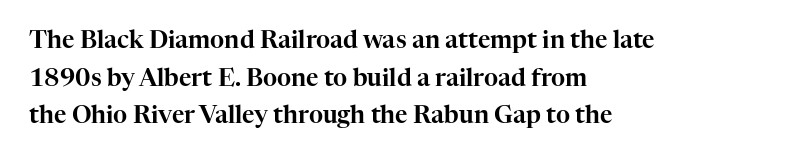
The image shows 24 px text type, upright; set left-aligned, normal line spacing (1.57x), normal letter spacing, not underlined.
